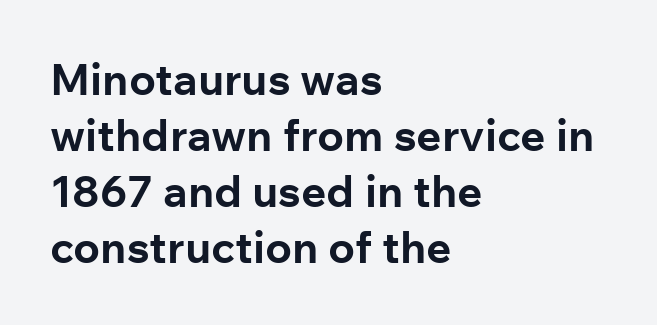
Q: Is the text bold? A: Yes.
Q: Is the text italic (slanted)? A: No, it is upright.
Q: Is the typeface a serif or a sans-serif typeface? A: Sans-serif.
Q: Is the text underlined? A: No.
Q: How is the paragraph aligned? A: Left-aligned.
Q: Is the spacing between letters normal or unusually wide? A: Normal.
Q: Is the spacing between lines tight, normal or loose? A: Normal.
Q: Width (condensed, normal, or wide)? A: Normal.
Q: Stroke contrast? A: Low.
Q: x-height? A: Medium.
Q: Monospaced? A: No.
